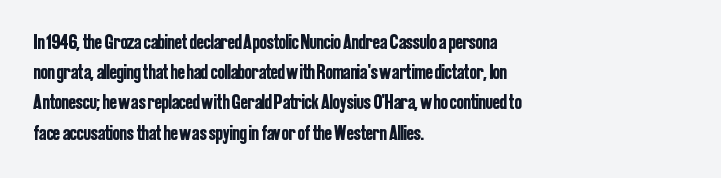
Q: Is the text italic (slanted)? A: No, it is upright.
Q: Is the text underlined? A: No.
Q: How is the paragraph aligned? A: Left-aligned.
Q: Is the spacing between letters normal or unusually wide? A: Normal.
Q: Is the spacing between lines tight, normal or loose? A: Normal.
